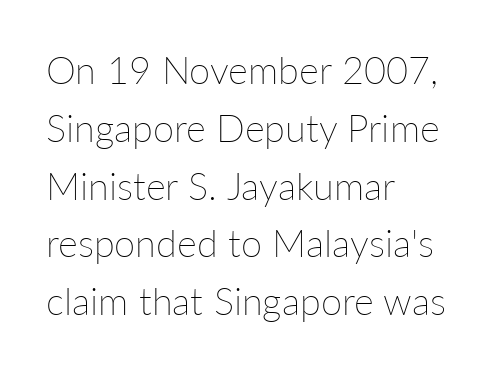
In terms of leading, this rendering sits right in the middle. Note the varied advance widths — an 'i' is clearly narrower than an 'm'. The lines in this sample share a left origin and differ only in where they stop. Weight: in the light-to-regular range. Quick note: underline off. Unlike italic type, these characters show no tilt at all.
